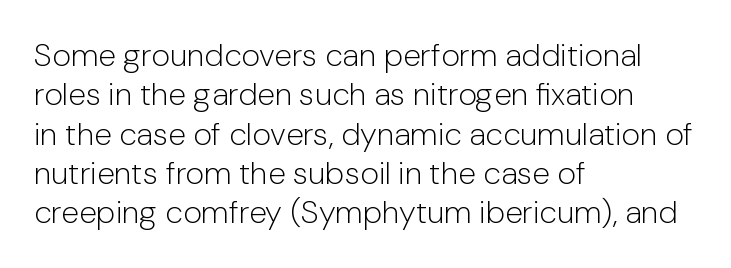
{"serif": "no", "italic": "no", "bold": "no", "weight": "light", "width": "normal", "stroke_contrast": "low", "x_height": "medium", "monospaced": "no", "underline": "no", "align": "left", "line_spacing_ratio": 1.23, "letter_spacing": "normal", "letter_spacing_em": 0.0, "glyph_px": 32}
